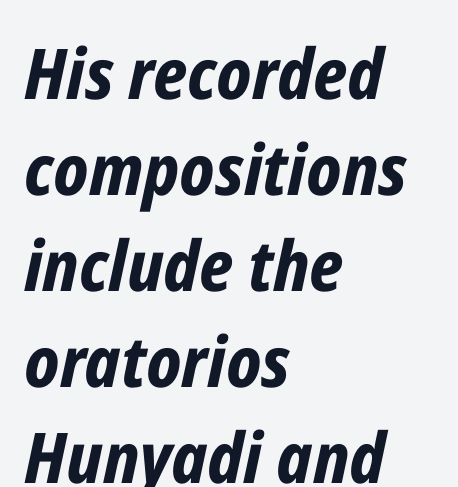
The rendering uses a moderate line-height, typical for paragraphs. Clear beneath every line of the passage. Glyph-to-glyph distance matches everyday printed text. This sample has the flowing, uneven cadence of proportional lettering.
